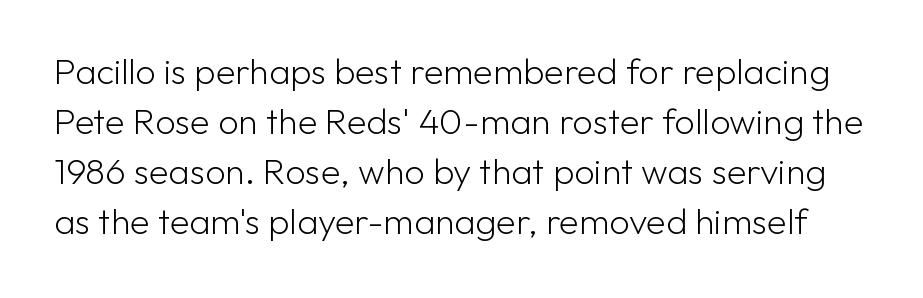
Q: Is the text bold? A: No.
Q: Is the text italic (slanted)? A: No, it is upright.
Q: Is the typeface a serif or a sans-serif typeface? A: Sans-serif.
Q: Is the text underlined? A: No.
Q: Is the spacing between letters normal or unusually wide? A: Normal.
Q: Is the spacing between lines tight, normal or loose? A: Normal.
Q: Width (condensed, normal, or wide)? A: Normal.
Q: Stroke contrast? A: Low.
Q: x-height? A: Medium.
Q: Monospaced? A: No.
